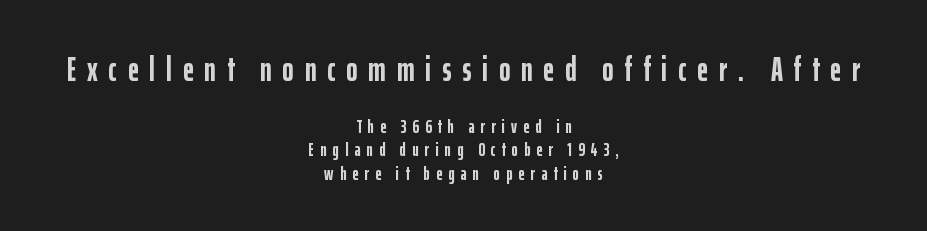
Q: Is the text bold? A: Yes.
Q: Is the text italic (slanted)? A: No, it is upright.
Q: Is the typeface a serif or a sans-serif typeface? A: Sans-serif.
Q: Is the text underlined? A: No.
Q: How is the paragraph aligned? A: Centered.
Q: Is the spacing between letters normal or unusually wide? A: Unusually wide.
Q: Which block of text is set in a larger size, the first (top) or the second (bottom)? A: The first (top) one.
Q: Width (condensed, normal, or wide)? A: Condensed.
Q: Stroke contrast? A: Low.
Q: x-height? A: Medium.
Q: Monospaced? A: No.
